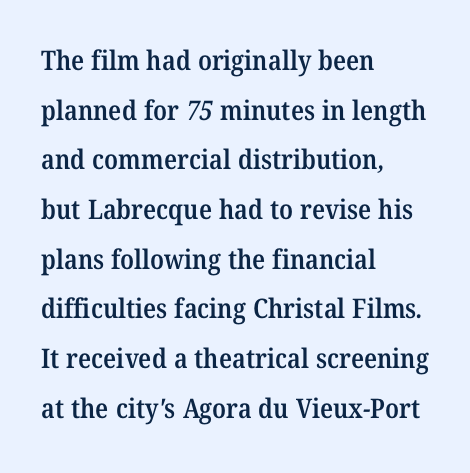
The rendering keeps characters at their native spacing. Unmarked baselines from the first word to the last. What weight is shown? A semibold, between regular and bold. All the whitespace from short lines collects on the right.
